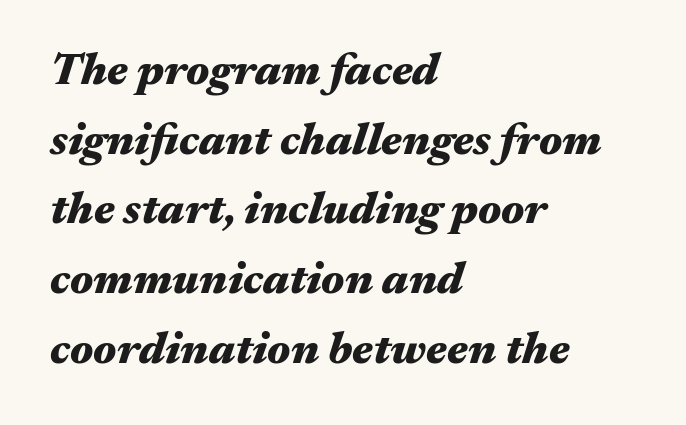
Q: Is the text bold? A: Yes.
Q: Is the text italic (slanted)? A: Yes, it leans right by about 17 degrees.
Q: Is the text underlined? A: No.
Q: How is the paragraph aligned? A: Left-aligned.
Q: Is the spacing between letters normal or unusually wide? A: Normal.
Q: Is the spacing between lines tight, normal or loose? A: Normal.
Q: Width (condensed, normal, or wide)? A: Wide.
Q: Stroke contrast? A: Medium.
Q: x-height? A: Medium.
Q: Monospaced? A: No.
